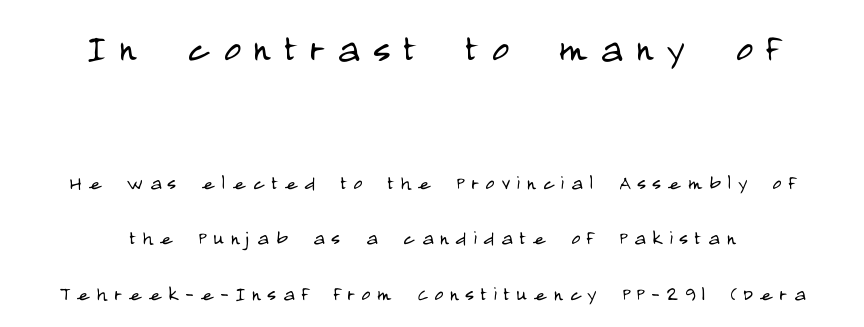
The image shows 47 px light, condensed sans-serif type, upright; set centered, loose line spacing (2.32x), unusually wide letter spacing (+0.28 em), not underlined; the first (top) block is 1.96x larger; low stroke contrast and a large x-height.
